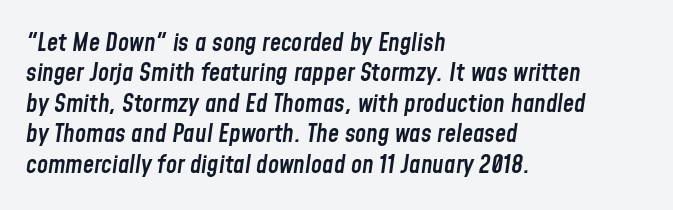
{"italic": "yes", "lean": "right", "slant_degrees": 8, "bold": "semi", "underline": "no", "align": "left", "line_spacing_ratio": 1.22, "letter_spacing": "normal", "letter_spacing_em": 0.0, "glyph_px": 25}
